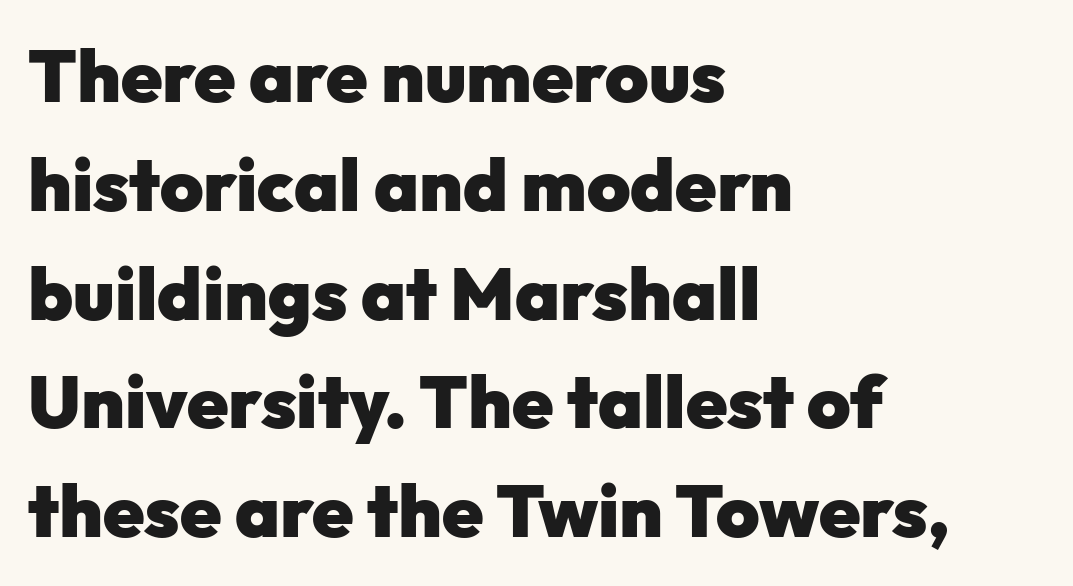
Q: Is the text bold? A: Yes.
Q: Is the text italic (slanted)? A: No, it is upright.
Q: Is the typeface a serif or a sans-serif typeface? A: Sans-serif.
Q: Is the text underlined? A: No.
Q: How is the paragraph aligned? A: Left-aligned.
Q: Is the spacing between letters normal or unusually wide? A: Normal.
Q: Is the spacing between lines tight, normal or loose? A: Normal.
Q: Width (condensed, normal, or wide)? A: Normal.
Q: Stroke contrast? A: Low.
Q: x-height? A: Medium.
Q: Monospaced? A: No.
